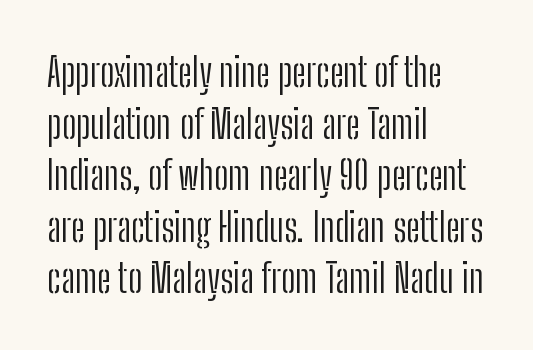
Q: Is the text bold? A: No.
Q: Is the text italic (slanted)? A: No, it is upright.
Q: Is the typeface a serif or a sans-serif typeface? A: Sans-serif.
Q: Is the text underlined? A: No.
Q: How is the paragraph aligned? A: Left-aligned.
Q: Is the spacing between letters normal or unusually wide? A: Normal.
Q: Is the spacing between lines tight, normal or loose? A: Normal.
Q: Width (condensed, normal, or wide)? A: Condensed.
Q: Stroke contrast? A: Low.
Q: x-height? A: Medium.
Q: Monospaced? A: No.
